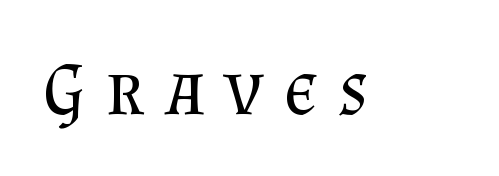
The image shows 75 px regular-weight serif type, upright; set unusually wide letter spacing (+0.27 em), not underlined; medium stroke contrast and a small x-height.
